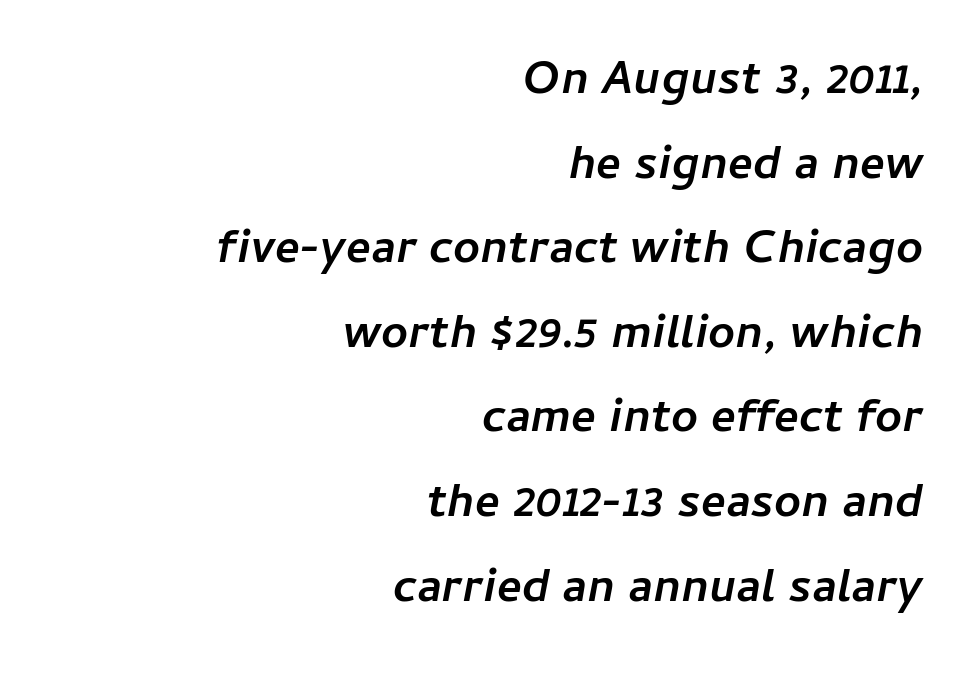
The image shows 47 px semibold type, italic (leaning right); set right-aligned, line spacing 1.8x, normal letter spacing, not underlined; low stroke contrast and a medium x-height.
